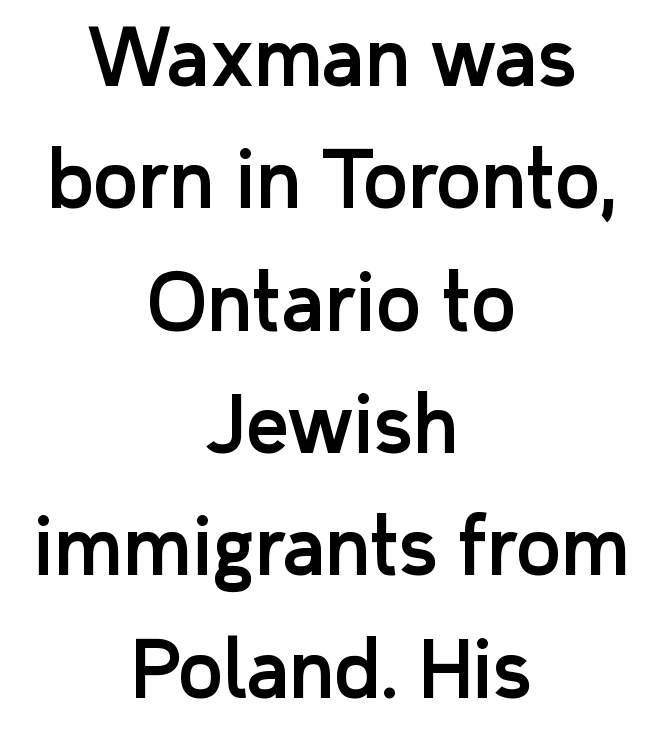
The image shows 76 px sans-serif type, upright; set centered, normal line spacing (1.61x), normal letter spacing, not underlined; low stroke contrast and a medium x-height.
